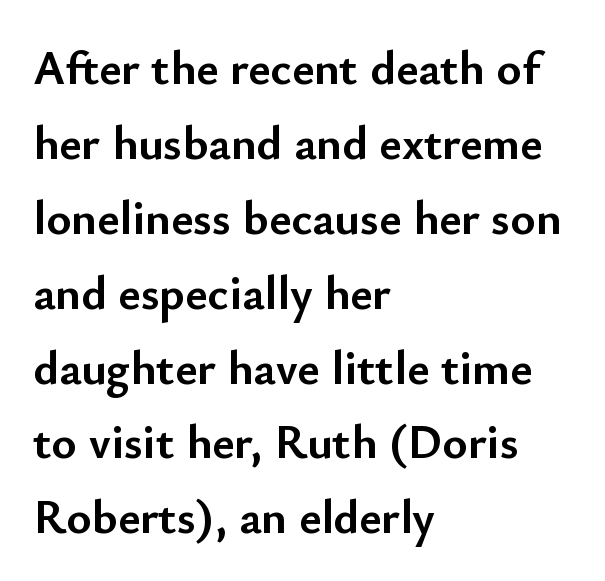
Q: Is the text bold? A: Yes.
Q: Is the text italic (slanted)? A: No, it is upright.
Q: Is the typeface a serif or a sans-serif typeface? A: Sans-serif.
Q: Is the text underlined? A: No.
Q: How is the paragraph aligned? A: Left-aligned.
Q: Is the spacing between letters normal or unusually wide? A: Normal.
Q: Is the spacing between lines tight, normal or loose? A: Normal.
Q: Width (condensed, normal, or wide)? A: Normal.
Q: Stroke contrast? A: Low.
Q: x-height? A: Small.
Q: Monospaced? A: No.
